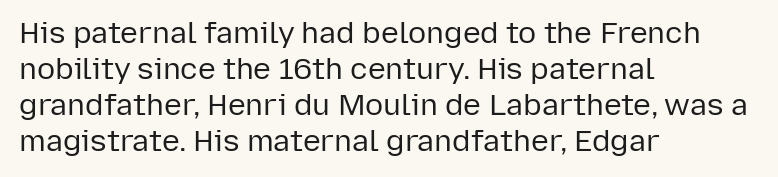
Q: Is the text bold? A: No.
Q: Is the text italic (slanted)? A: No, it is upright.
Q: Is the typeface a serif or a sans-serif typeface? A: Sans-serif.
Q: Is the text underlined? A: No.
Q: How is the paragraph aligned? A: Left-aligned.
Q: Is the spacing between letters normal or unusually wide? A: Normal.
Q: Width (condensed, normal, or wide)? A: Normal.
Q: Stroke contrast? A: Low.
Q: x-height? A: Medium.
Q: Monospaced? A: No.
